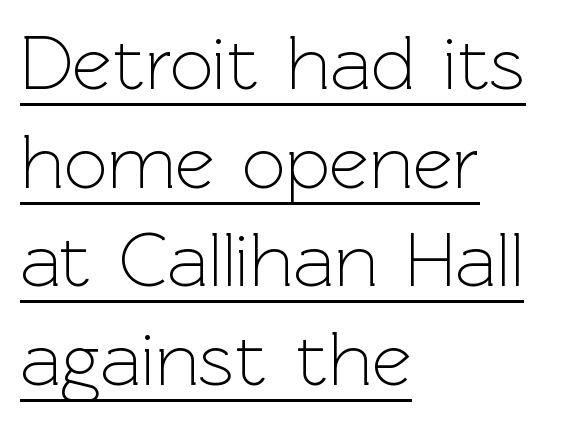
Upright lettering throughout. A typesetter would call this zero additional tracking. The passage shown is typeset with a sans-serif family. The glyphs are accompanied by a horizontal stroke just below them. The rag falls on the right side of this text block. Spacing verdict: proportional, widths tailored to each character.
